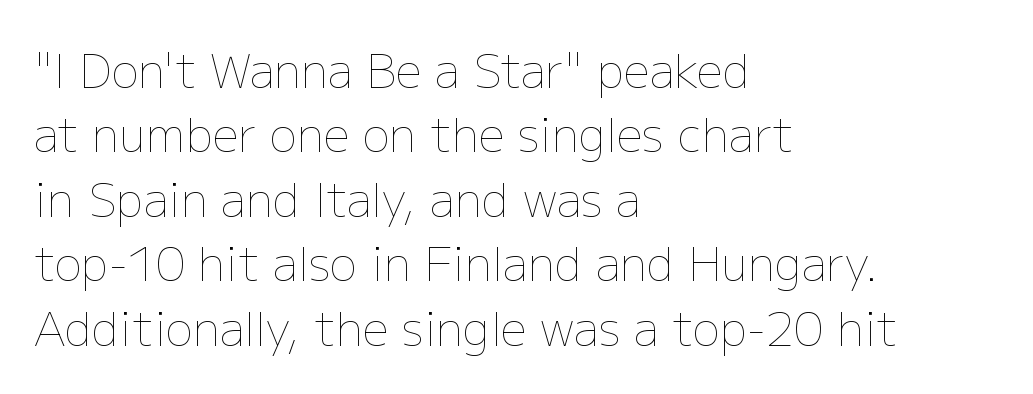
Q: Is the text bold? A: No.
Q: Is the text italic (slanted)? A: No, it is upright.
Q: Is the text underlined? A: No.
Q: How is the paragraph aligned? A: Left-aligned.
Q: Is the spacing between letters normal or unusually wide? A: Normal.
Q: Is the spacing between lines tight, normal or loose? A: Normal.
Q: Width (condensed, normal, or wide)? A: Normal.
Q: Stroke contrast? A: Low.
Q: x-height? A: Medium.
Q: Monospaced? A: No.
